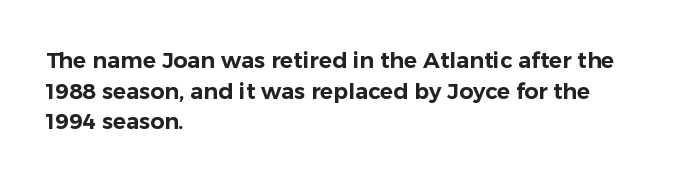
{"italic": "no", "underline": "no", "align": "left", "line_spacing": "normal", "line_spacing_ratio": 1.39, "letter_spacing": "normal", "letter_spacing_em": 0.0, "glyph_px": 22}
